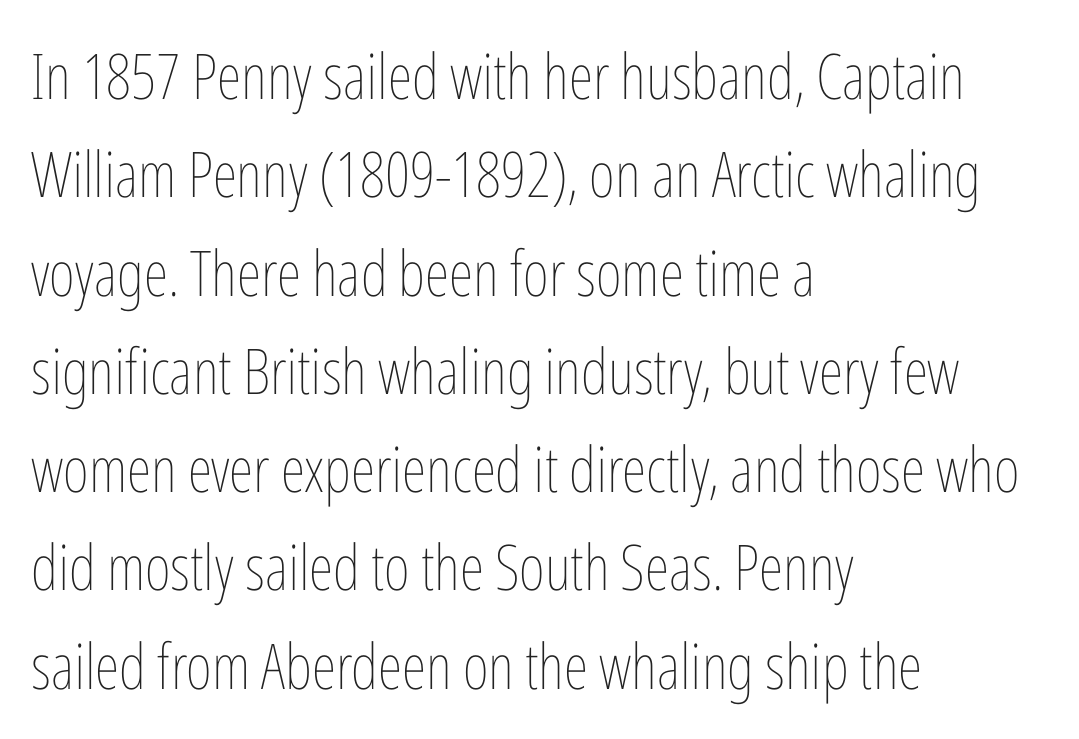
This sample uses an upright cut, with every glyph sitting square on the baseline. Each letter keeps its own natural width here, so spacing adapts to shape. Caption: multi-line text, flush left, ragged right. Look at the tracking — it's just the regular setting, nothing added.
